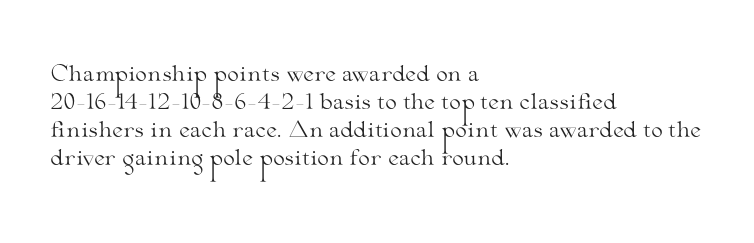
Q: Is the text bold? A: No.
Q: Is the text italic (slanted)? A: No, it is upright.
Q: Is the text underlined? A: No.
Q: How is the paragraph aligned? A: Left-aligned.
Q: Is the spacing between letters normal or unusually wide? A: Normal.
Q: Is the spacing between lines tight, normal or loose? A: Normal.
